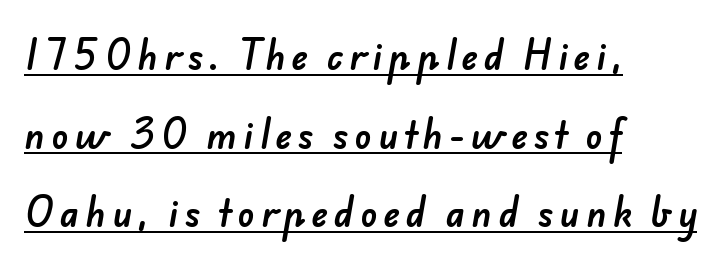
The image shows 35 px sans-serif type; set left-aligned, loose line spacing (2.25x), underlined; low stroke contrast and a small x-height.
